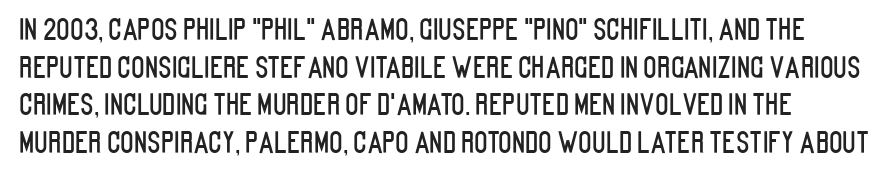
Q: Is the text italic (slanted)? A: No, it is upright.
Q: Is the typeface a serif or a sans-serif typeface? A: Sans-serif.
Q: Is the text underlined? A: No.
Q: Is the spacing between letters normal or unusually wide? A: Normal.
Q: Is the spacing between lines tight, normal or loose? A: Normal.
Q: Width (condensed, normal, or wide)? A: Condensed.
Q: Stroke contrast? A: Low.
Q: x-height? A: Large.
Q: Monospaced? A: No.
